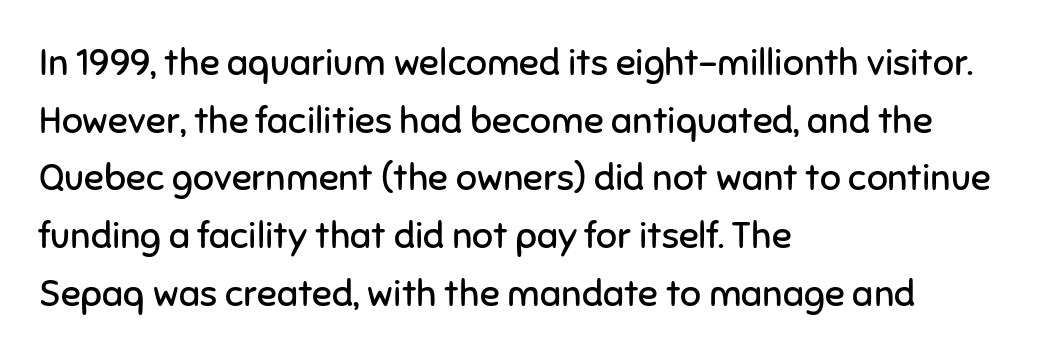
{"serif": "no", "italic": "no", "bold": "no", "weight": "regular", "width": "normal", "stroke_contrast": "low", "x_height": "medium", "monospaced": "no", "underline": "no", "align": "left", "line_spacing": "normal", "line_spacing_ratio": 1.56, "letter_spacing": "normal", "letter_spacing_em": 0.0, "glyph_px": 37}
